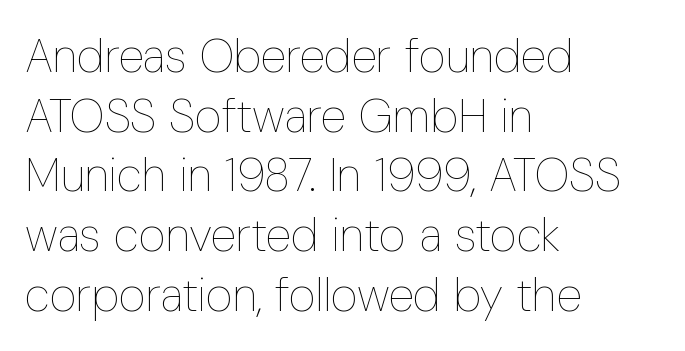
{"italic": "no", "bold": "no", "weight": "thin", "width": "condensed", "stroke_contrast": "low", "x_height": "medium", "monospaced": "no", "underline": "no", "align": "left", "line_spacing": "normal", "line_spacing_ratio": 1.27, "letter_spacing": "normal", "letter_spacing_em": 0.0, "glyph_px": 47}
